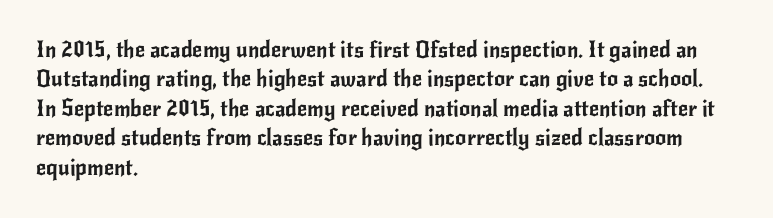
{"italic": "no", "underline": "no", "align": "left", "line_spacing": "normal", "line_spacing_ratio": 1.34, "letter_spacing": "normal", "letter_spacing_em": 0.0, "glyph_px": 22}
